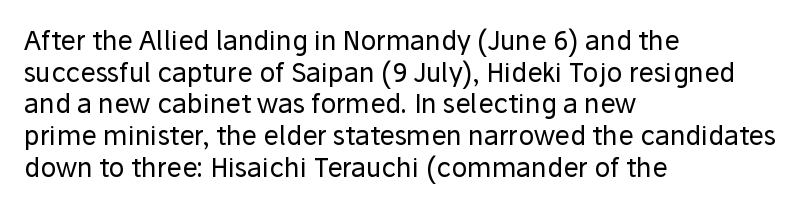
Nope, not italic — everything's standing straight. The font is comparable to plain body text, perhaps lighter. Inter-character spacing is left at the font's built-in metrics. The zone under the glyphs is completely vacant. These lines are set flush left with a ragged right edge.
